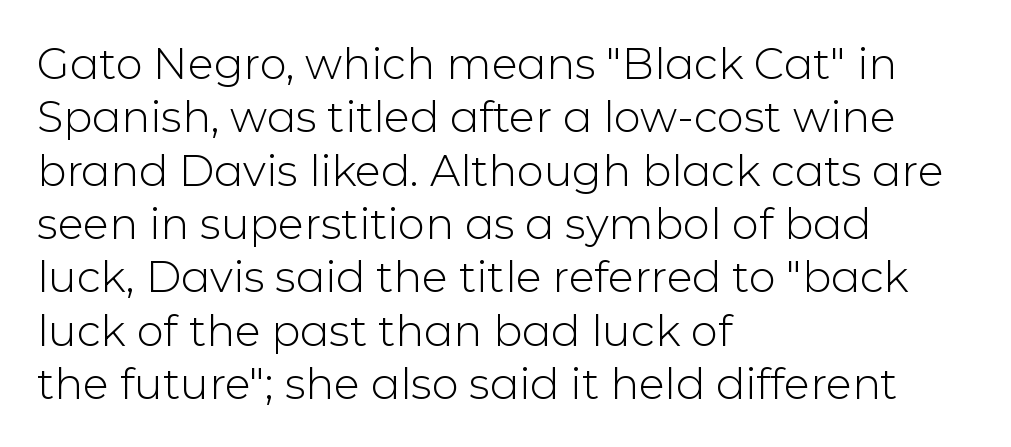
{"serif": "no", "italic": "no", "bold": "no", "weight": "light", "width": "normal", "stroke_contrast": "low", "x_height": "medium", "monospaced": "no", "underline": "no", "align": "left", "line_spacing_ratio": 1.24, "letter_spacing": "normal", "letter_spacing_em": 0.0, "glyph_px": 43}
